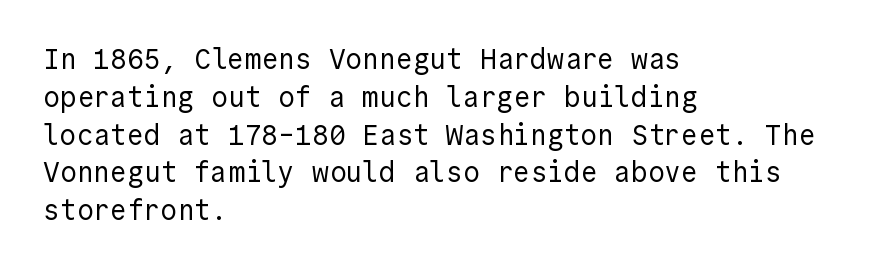
The image shows 28 px regular-weight sans-serif type, upright; set left-aligned, normal line spacing (1.35x), normal letter spacing, not underlined; a medium x-height.
